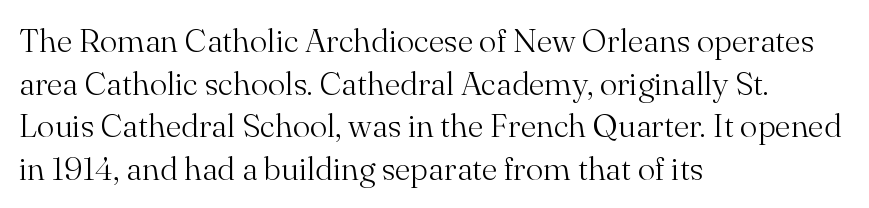
Caption: face not bold, strokes unweighted. Students, note that the glyphs here touch the page at normal intervals. Serifs: yes, visible at the terminals of the letterforms. Visually the block forms a straight wall on the left and a jagged coastline on the right. Decoration check: the copy has no underline. Character widths vary here, with narrow letters taking less room than wide ones.
